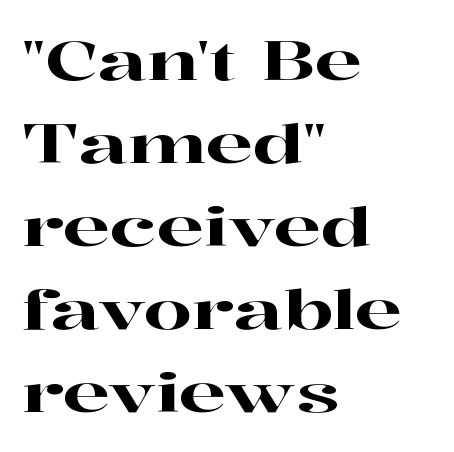
{"serif": "yes", "italic": "no", "width": "wide", "stroke_contrast": "high", "x_height": "medium", "monospaced": "no", "underline": "no", "align": "left", "line_spacing": "normal", "line_spacing_ratio": 1.51, "letter_spacing": "normal", "letter_spacing_em": 0.0, "glyph_px": 55}
